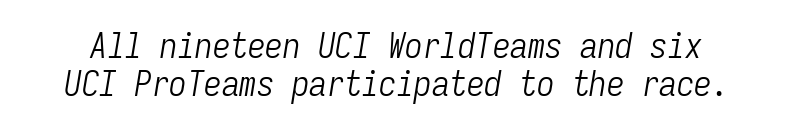
Interline gaps are noticeably narrow in this sample. The rendering uses typewriter-style spacing with identical character cells. Does extra space separate the letters? No, they use regular spacing. Weight class: somewhere from thin through regular. The specimen omits any rule beneath the text block's lines.
